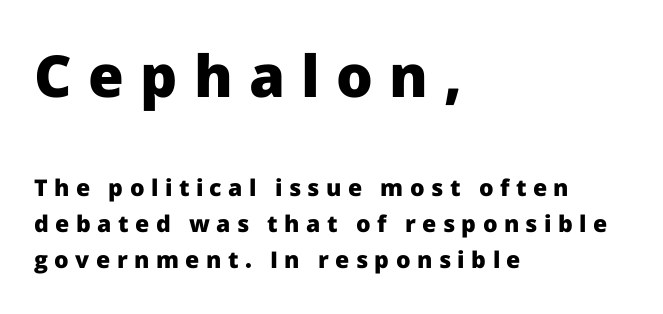
The image shows 58 px heavy sans-serif type, upright; set left-aligned, normal line spacing (1.56x), unusually wide letter spacing (+0.28 em), not underlined; the first (top) block is 2.52x larger; low stroke contrast and a medium x-height.
